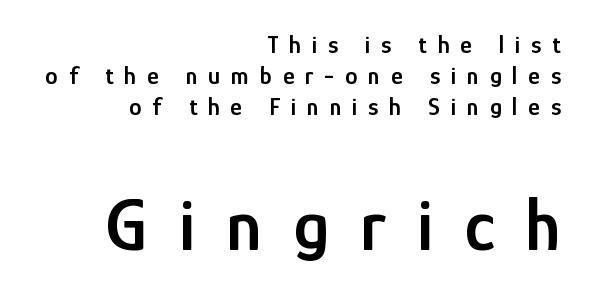
The image shows 74 px semibold, condensed sans-serif type, upright; set right-aligned, normal line spacing (1.25x), unusually wide letter spacing (+0.43 em), not underlined; the second (bottom) block is 2.96x larger; low stroke contrast and a medium x-height.
